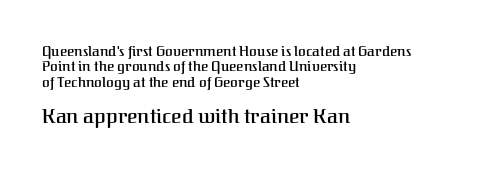
Posture: upright roman. Students, observe: this is what under-led, compact text looks like. Characters follow at the spacing the type designer built in. Which chunk is bigger? The second one — the bottom block dwarfs the top. Rule under the text: the space is simply empty.
